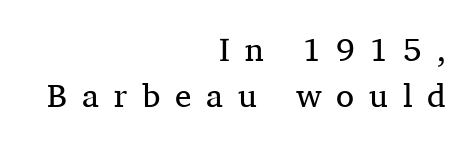
{"serif": "yes", "italic": "no", "bold": "no", "weight": "regular", "width": "normal", "stroke_contrast": "medium", "x_height": "medium", "monospaced": "no", "underline": "no", "align": "right", "line_spacing": "normal", "line_spacing_ratio": 1.39, "letter_spacing": "wide", "letter_spacing_em": 0.45, "glyph_px": 33}
